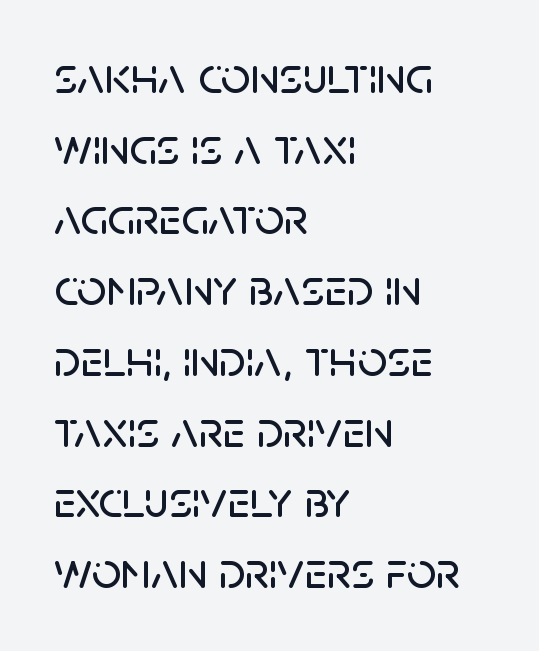
The image shows 52 px sans-serif type, upright; set left-aligned, normal line spacing (1.36x), normal letter spacing, not underlined; low stroke contrast and a large x-height.
